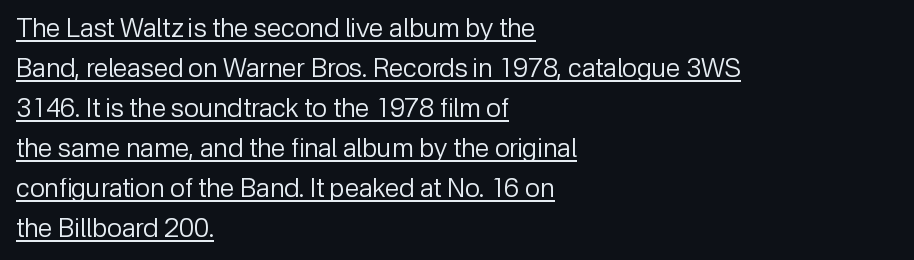
Left-aligned paragraph, ragged on the right. Beneath each row of characters lies a ruled line. In terms of letterspacing, this is plain default setting. Quick note: not italic, upright. Bold? No — there's no thickening of the strokes.
